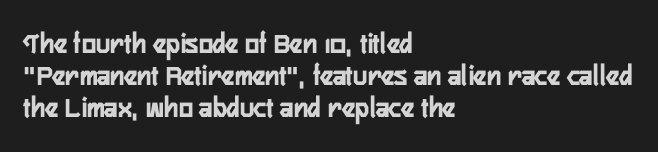
Posture: straight, roman, zero tilt. Does the copy run flush right? No — it runs flush left. The strip under each line holds only bare page. Here the glyphs are tracked normally, forming tight word shapes. Looks like regular typesetting: each glyph gets only the width it needs.
